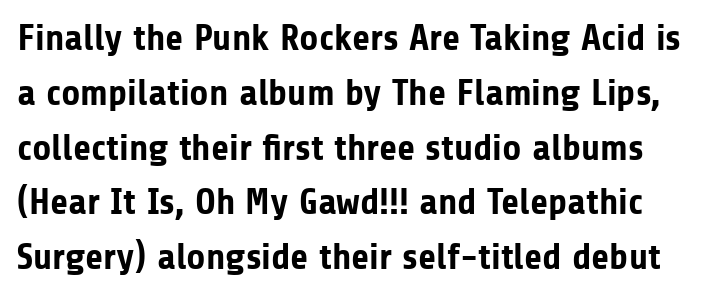
{"serif": "no", "italic": "no", "bold": "yes", "weight": "bold", "width": "normal", "stroke_contrast": "low", "x_height": "medium", "monospaced": "no", "underline": "no", "line_spacing": "normal", "line_spacing_ratio": 1.48, "letter_spacing": "normal", "letter_spacing_em": 0.0, "glyph_px": 37}
